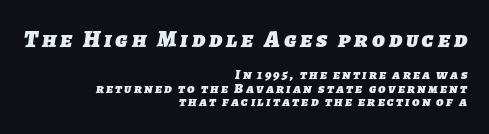
The glyphs have the mass of a bold cut. These lines stack with their right ends in a neat column. Whoever set this made the first block the dominant, larger element. The specimen omits any rule beneath the text block's lines. You could barely slide anything between these rows.
